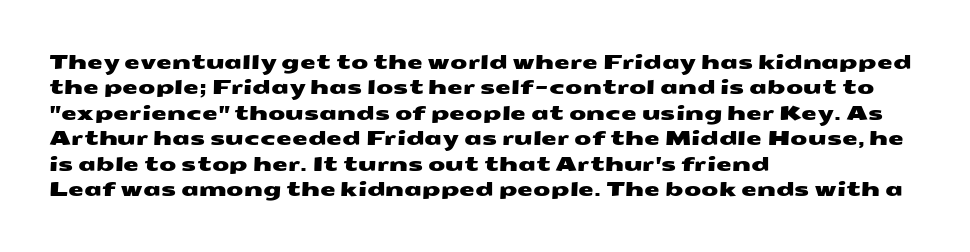
{"underline": "no", "align": "left", "line_spacing": "normal", "line_spacing_ratio": 1.27, "letter_spacing": "normal", "letter_spacing_em": 0.0, "glyph_px": 20}
